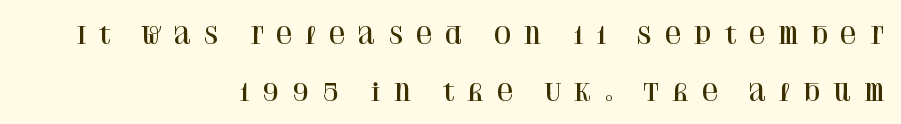
Widely set lines give the paragraph a tall, airy silhouette. The gaps between neighbouring characters are conspicuously large. The foot of each line stays bare and open. It's the straight-up-and-down kind of type. The ragged edge is on the left, which tells us the setting is flush right.
